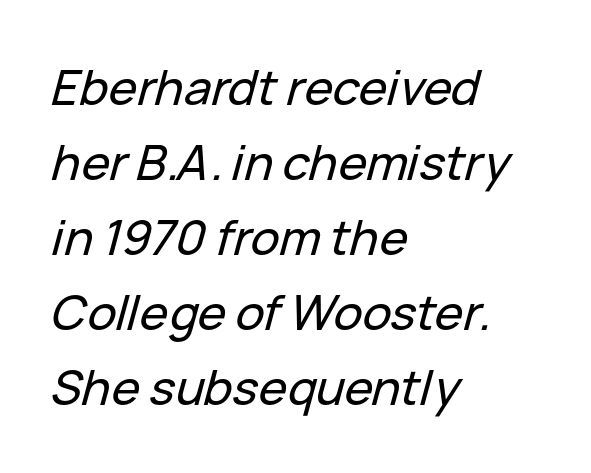
Q: Is the text italic (slanted)? A: Yes, it leans right by about 15 degrees.
Q: Is the text underlined? A: No.
Q: How is the paragraph aligned? A: Left-aligned.
Q: Is the spacing between letters normal or unusually wide? A: Normal.
Q: Is the spacing between lines tight, normal or loose? A: Normal.
Q: Width (condensed, normal, or wide)? A: Normal.
Q: Stroke contrast? A: Low.
Q: x-height? A: Medium.
Q: Monospaced? A: No.
